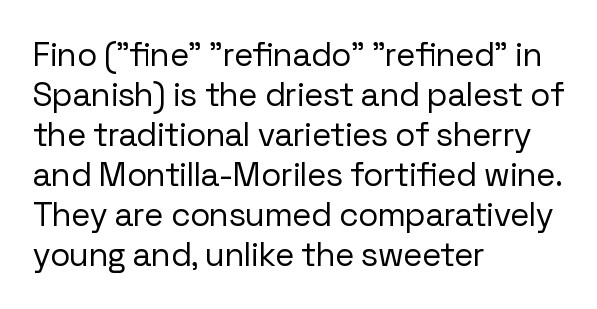
{"serif": "no", "italic": "no", "bold": "no", "weight": "regular", "width": "normal", "stroke_contrast": "low", "x_height": "medium", "monospaced": "no", "underline": "no", "align": "left", "line_spacing_ratio": 1.21, "letter_spacing": "normal", "letter_spacing_em": 0.0, "glyph_px": 33}
